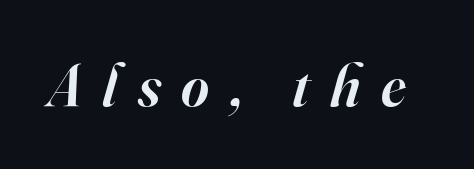
Q: Is the text bold? A: Semi-bold.
Q: Is the text italic (slanted)? A: Yes, it leans right by about 16 degrees.
Q: Is the typeface a serif or a sans-serif typeface? A: Serif.
Q: Is the text underlined? A: No.
Q: Is the spacing between letters normal or unusually wide? A: Unusually wide.
Q: Width (condensed, normal, or wide)? A: Normal.
Q: Stroke contrast? A: High.
Q: x-height? A: Small.
Q: Monospaced? A: No.
